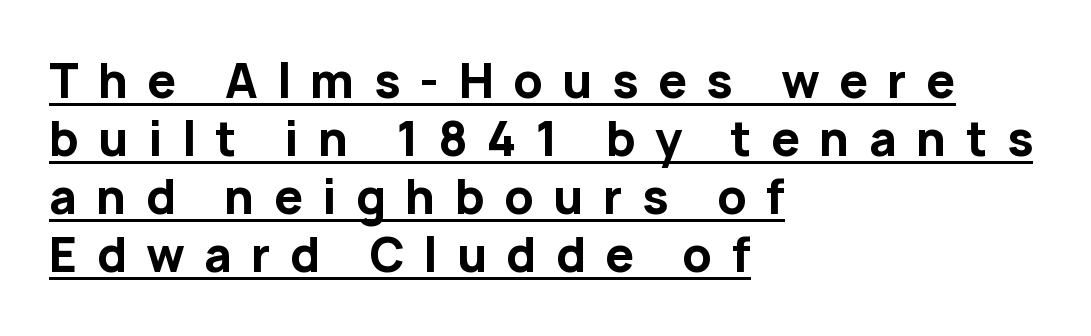
Q: Is the text bold? A: Yes.
Q: Is the text italic (slanted)? A: No, it is upright.
Q: Is the typeface a serif or a sans-serif typeface? A: Sans-serif.
Q: Is the text underlined? A: Yes.
Q: How is the paragraph aligned? A: Left-aligned.
Q: Is the spacing between letters normal or unusually wide? A: Unusually wide.
Q: Is the spacing between lines tight, normal or loose? A: Normal.
Q: Width (condensed, normal, or wide)? A: Normal.
Q: Stroke contrast? A: Low.
Q: x-height? A: Medium.
Q: Monospaced? A: No.
